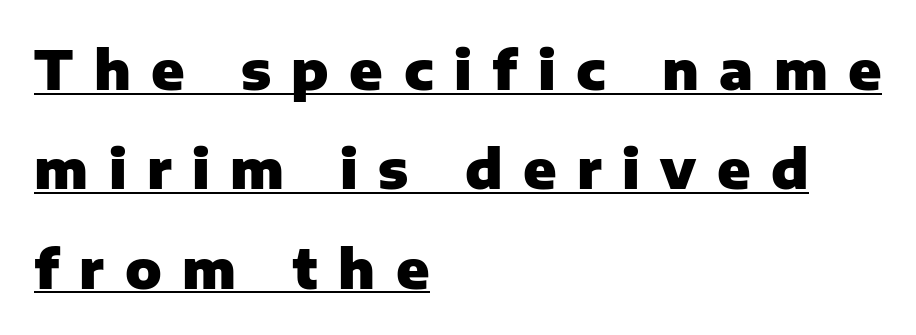
Q: Is the text bold? A: Yes.
Q: Is the text italic (slanted)? A: No, it is upright.
Q: Is the typeface a serif or a sans-serif typeface? A: Sans-serif.
Q: Is the text underlined? A: Yes.
Q: How is the paragraph aligned? A: Left-aligned.
Q: Is the spacing between letters normal or unusually wide? A: Unusually wide.
Q: Width (condensed, normal, or wide)? A: Normal.
Q: Stroke contrast? A: Low.
Q: x-height? A: Medium.
Q: Monospaced? A: No.
